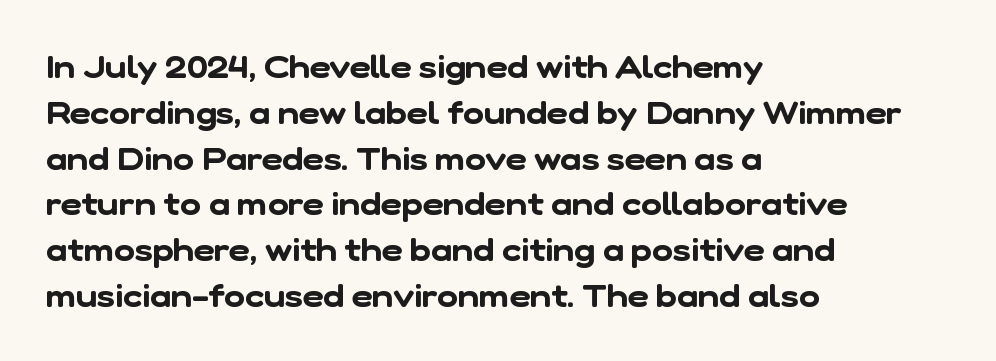
The image shows 32 px sans-serif type; set left-aligned, normal line spacing (1.43x), normal letter spacing, not underlined; low stroke contrast and a medium x-height.
